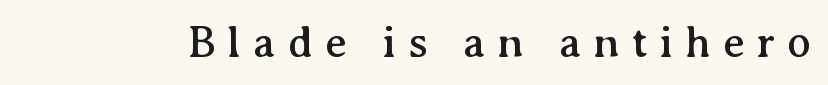
I'd call this a serif setting — the letters wear small feet. Do the characters align in a grid? No, the font is proportional. The lettering stays uniformly vertical, giving the passage a roman look. Glyph-to-glyph distance is far greater than everyday printed text.
